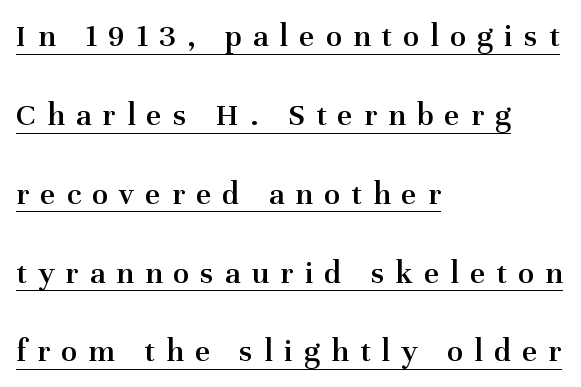
{"serif": "yes", "italic": "no", "bold": "semi", "weight": "semibold", "width": "normal", "stroke_contrast": "medium", "x_height": "medium", "monospaced": "no", "underline": "yes", "align": "left", "line_spacing": "loose", "line_spacing_ratio": 2.39, "letter_spacing": "wide", "letter_spacing_em": 0.34, "glyph_px": 33}
